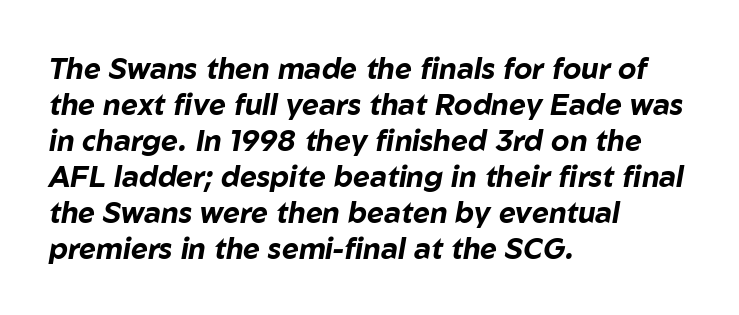
No extra tracking has been applied to these lines. No word sits above an underline. The letters advance in unequal steps, a hallmark of proportional type. The text block is weighted toward the left margin, trailing off unevenly rightward. The glyphs look as if they've been sheared to an angle. The strokes are fattened all the way to bold.
